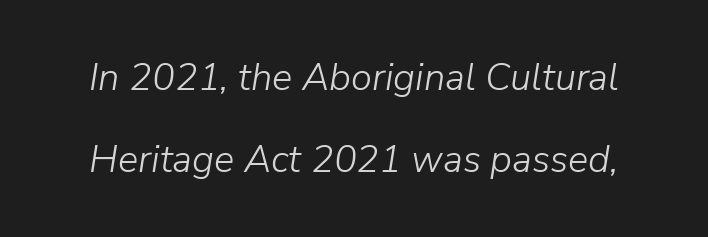
Q: Is the text bold? A: No.
Q: Is the text italic (slanted)? A: Yes, it leans right by about 9 degrees.
Q: Is the text underlined? A: No.
Q: Is the spacing between letters normal or unusually wide? A: Normal.
Q: Is the spacing between lines tight, normal or loose? A: Loose.
Q: Width (condensed, normal, or wide)? A: Normal.
Q: Stroke contrast? A: Low.
Q: x-height? A: Medium.
Q: Monospaced? A: No.
